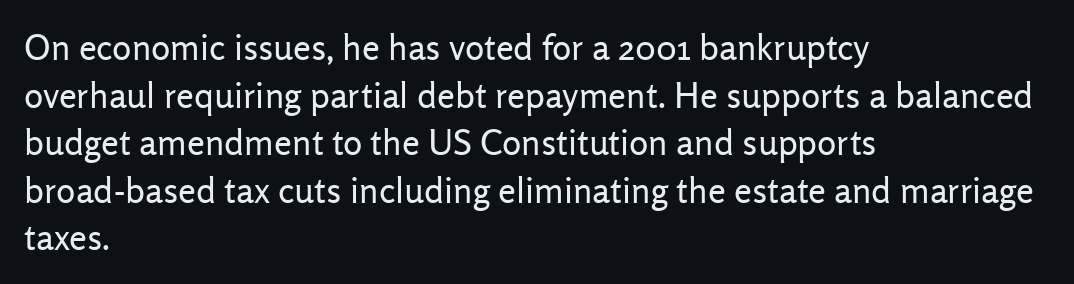
Observe the absence of serifs on each vertical stroke in this sample. Notice how descenders clear the ascenders below comfortably — that's standard leading. Line starts are locked; line ends wander. A typesetter would call this proportional, since set widths differ per character. The passage shown is not underscored anywhere. A typesetter would mark this as roman, not italic.
